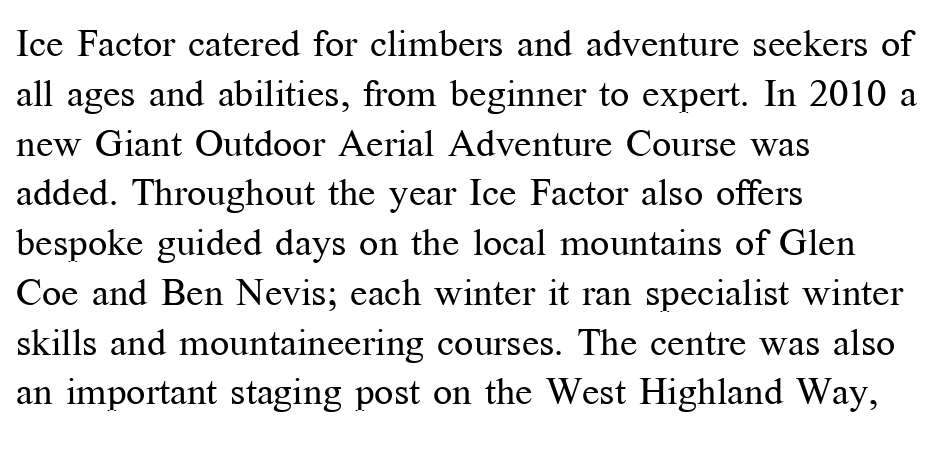
{"serif": "yes", "italic": "no", "bold": "no", "weight": "regular", "width": "normal", "stroke_contrast": "medium", "x_height": "medium", "monospaced": "no", "underline": "no", "align": "left", "line_spacing": "normal", "line_spacing_ratio": 1.31, "letter_spacing": "normal", "letter_spacing_em": 0.0, "glyph_px": 38}
